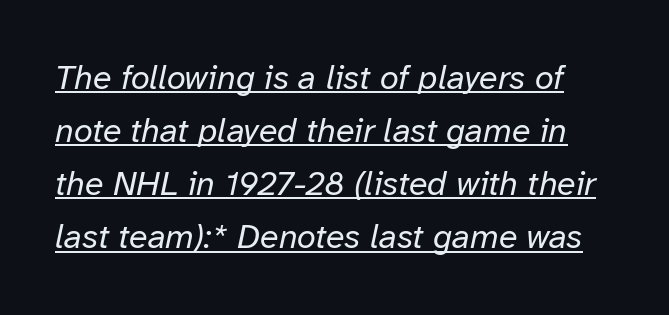
{"italic": "yes", "lean": "right", "slant_degrees": 12, "bold": "no", "weight": "regular", "width": "normal", "stroke_contrast": "low", "x_height": "medium", "monospaced": "no", "underline": "yes", "line_spacing": "normal", "line_spacing_ratio": 1.56, "letter_spacing": "normal", "letter_spacing_em": 0.0, "glyph_px": 34}
